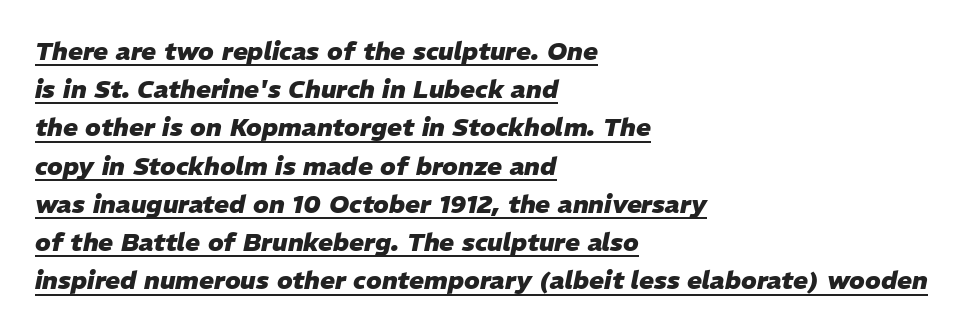
{"italic": "yes", "lean": "right", "slant_degrees": 11, "bold": "yes", "underline": "yes", "align": "left", "line_spacing": "normal", "line_spacing_ratio": 1.53, "letter_spacing": "normal", "letter_spacing_em": 0.0, "glyph_px": 25}
